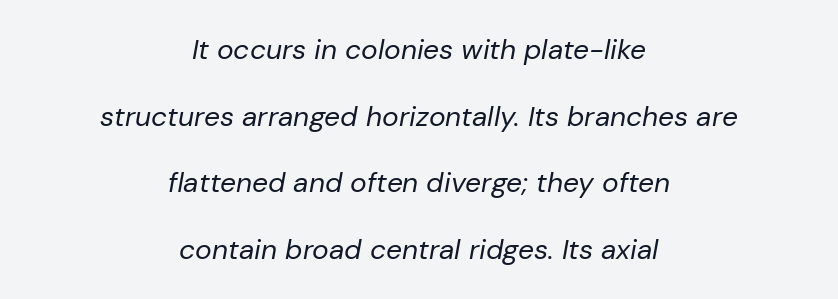
The type is set solid horizontally, with unmodified tracking. This rendering features lettering with no underline. Is the type slanted? Yes — the strokes lean at a clear angle. Both edges are ragged and mirror each other, which tells us the setting is centered.
